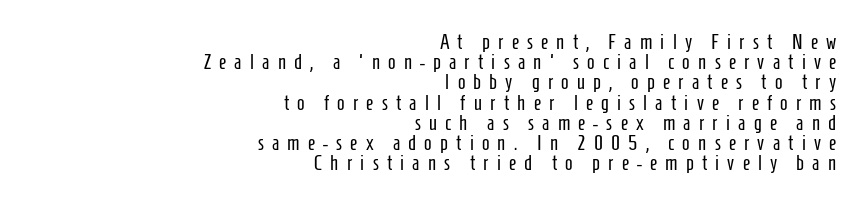
The image shows 20 px text type, upright; set right-aligned, tight line spacing (1.01x), unusually wide letter spacing (+0.41 em), not underlined.
